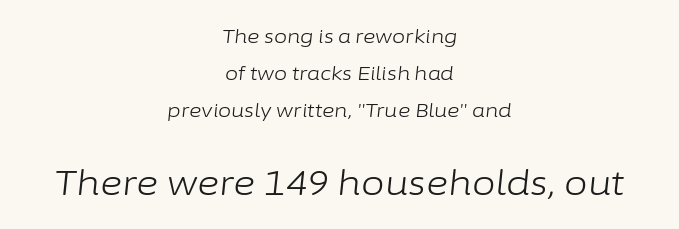
The more generous point size was reserved for the lower chunk. Slant detected: the letters are inclined. Whoever set this chose breathing room over compactness in the vertical rhythm. Character widths vary here, with narrow letters taking less room than wide ones. Plain, unruled lines of type. In terms of letterspacing, this is plain default setting.
